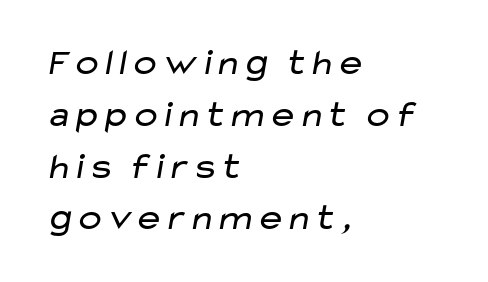
The image shows 37 px regular-weight, wide sans-serif type; set left-aligned, normal line spacing (1.4x), normal letter spacing, not underlined; low stroke contrast and a medium x-height.
